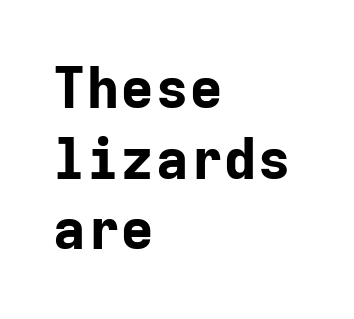
The image shows 57 px bold sans-serif type, upright, monospaced; set left-aligned, line spacing 1.24x, normal letter spacing, not underlined; low stroke contrast and a medium x-height.
